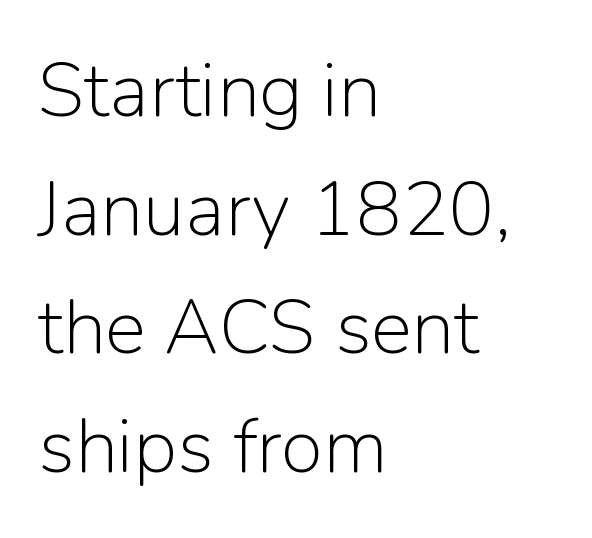
The image shows 77 px light sans-serif type, upright; set left-aligned, normal line spacing (1.54x), normal letter spacing, not underlined; low stroke contrast and a medium x-height.
